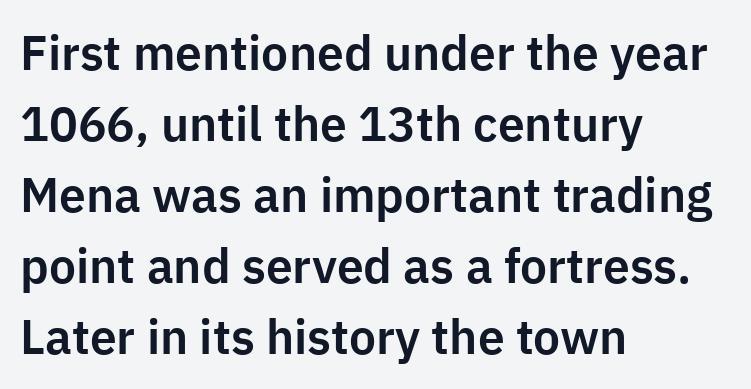
Q: Is the text italic (slanted)? A: No, it is upright.
Q: Is the typeface a serif or a sans-serif typeface? A: Sans-serif.
Q: Is the text underlined? A: No.
Q: How is the paragraph aligned? A: Left-aligned.
Q: Is the spacing between letters normal or unusually wide? A: Normal.
Q: Is the spacing between lines tight, normal or loose? A: Normal.
Q: Width (condensed, normal, or wide)? A: Normal.
Q: Stroke contrast? A: Low.
Q: x-height? A: Medium.
Q: Monospaced? A: No.
